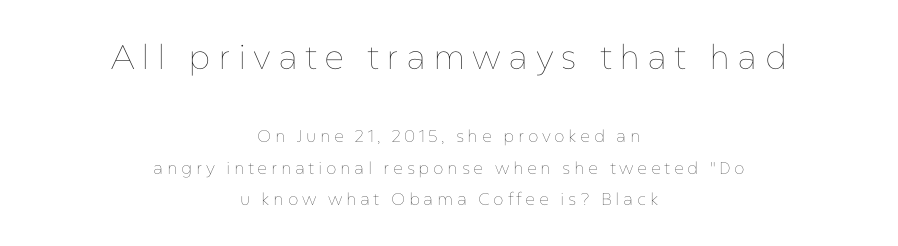
Q: Is the text bold? A: No.
Q: Is the text italic (slanted)? A: No, it is upright.
Q: Is the text underlined? A: No.
Q: How is the paragraph aligned? A: Centered.
Q: Is the spacing between letters normal or unusually wide? A: Unusually wide.
Q: Which block of text is set in a larger size, the first (top) or the second (bottom)? A: The first (top) one.
Q: Width (condensed, normal, or wide)? A: Normal.
Q: Stroke contrast? A: Low.
Q: x-height? A: Medium.
Q: Monospaced? A: No.
